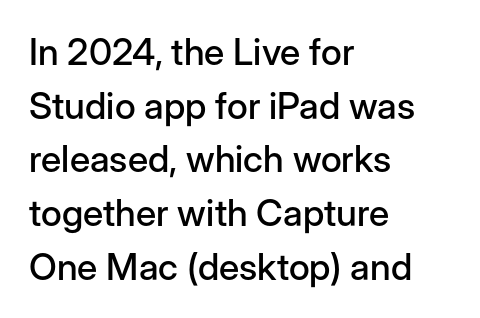
Q: Is the text italic (slanted)? A: No, it is upright.
Q: Is the typeface a serif or a sans-serif typeface? A: Sans-serif.
Q: Is the text underlined? A: No.
Q: How is the paragraph aligned? A: Left-aligned.
Q: Is the spacing between letters normal or unusually wide? A: Normal.
Q: Is the spacing between lines tight, normal or loose? A: Normal.
Q: Width (condensed, normal, or wide)? A: Normal.
Q: Stroke contrast? A: Low.
Q: x-height? A: Medium.
Q: Monospaced? A: No.
